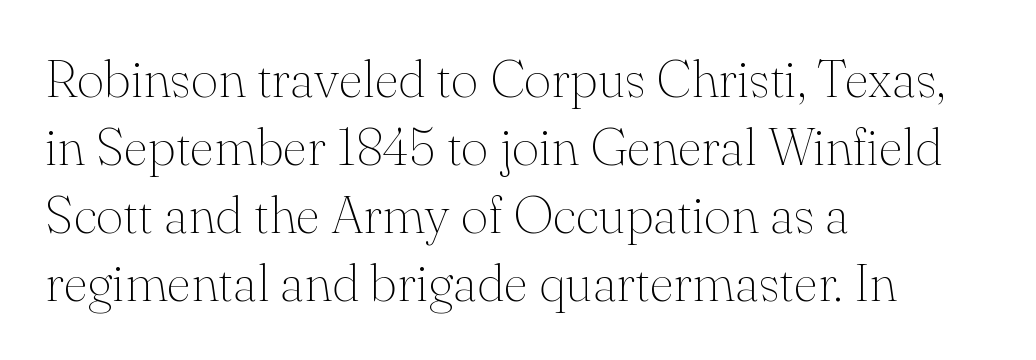
{"serif": "yes", "italic": "no", "bold": "no", "weight": "thin", "width": "normal", "stroke_contrast": "medium", "x_height": "small", "monospaced": "no", "underline": "no", "align": "left", "line_spacing": "normal", "line_spacing_ratio": 1.28, "letter_spacing": "normal", "letter_spacing_em": 0.0, "glyph_px": 53}
